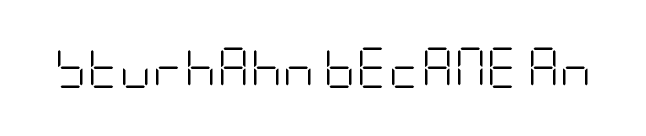
{"serif": "no", "italic": "no", "bold": "no", "weight": "light", "width": "condensed", "stroke_contrast": "low", "x_height": "large", "underline": "no", "letter_spacing": "normal", "letter_spacing_em": 0.0, "glyph_px": 40}
